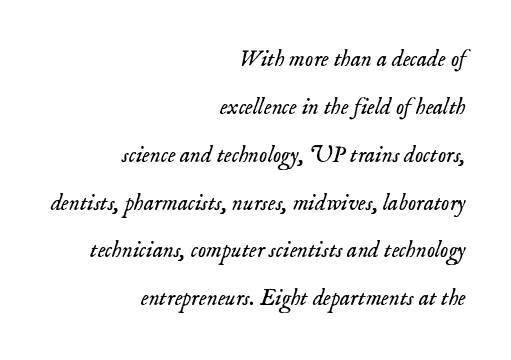
Q: Is the text bold? A: No.
Q: Is the text italic (slanted)? A: Yes, it leans right by about 18 degrees.
Q: Is the text underlined? A: No.
Q: How is the paragraph aligned? A: Right-aligned.
Q: Is the spacing between letters normal or unusually wide? A: Normal.
Q: Is the spacing between lines tight, normal or loose? A: Loose.
